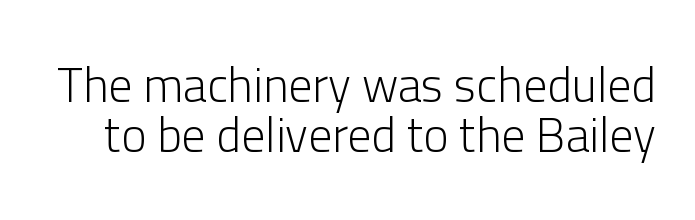
Do the characters align in a grid? No, the font is proportional. Stroke thickness stays within the range of a standard reading face or lighter. The font's upright variant was chosen for this text. Lines of text with bare space underneath. Tracking here is standard; glyphs follow each other at the usual distance.
